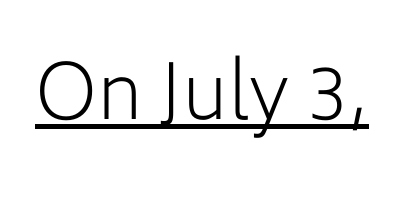
{"serif": "no", "italic": "no", "bold": "no", "weight": "light", "width": "normal", "stroke_contrast": "low", "x_height": "medium", "monospaced": "no", "underline": "yes", "letter_spacing": "normal", "letter_spacing_em": 0.0, "glyph_px": 75}
